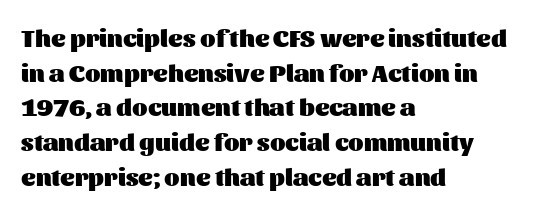
The image shows 25 px bold type, upright; set left-aligned, normal line spacing (1.39x), normal letter spacing, not underlined.
